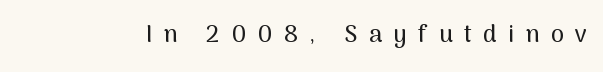
Loose tracking; the words dissolve into strings of separated letters. The typography opts for an upright posture over an oblique one. Nobody drew a line under any word here.
